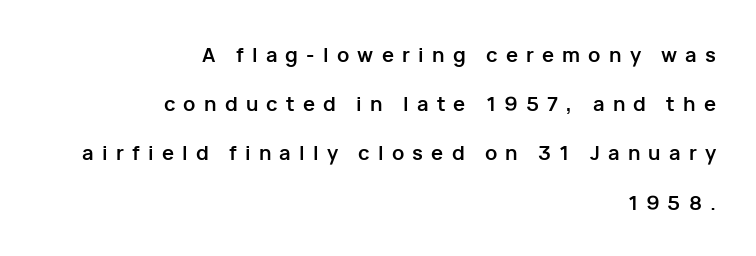
{"italic": "no", "bold": "yes", "underline": "no", "align": "right", "line_spacing": "loose", "line_spacing_ratio": 2.46, "letter_spacing": "wide", "letter_spacing_em": 0.41, "glyph_px": 20}
